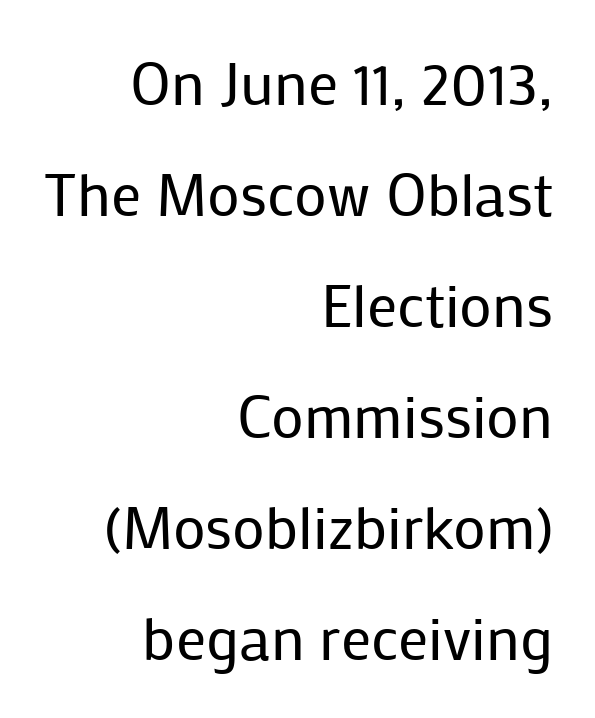
The image shows 60 px regular-weight sans-serif type, upright; set right-aligned, line spacing 1.85x, normal letter spacing, not underlined; low stroke contrast and a medium x-height.
